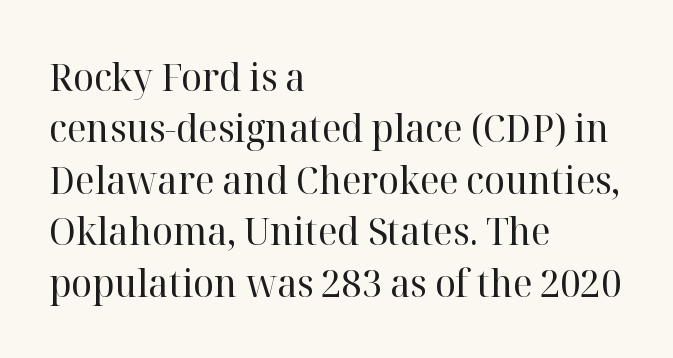
Each stroke keeps to a modest, everyday thickness or less. Serifs: yes, visible at the terminals of the letterforms. The specimen omits any rule beneath the text block's lines. The tracking reads as untouched default to a designer's eye.
